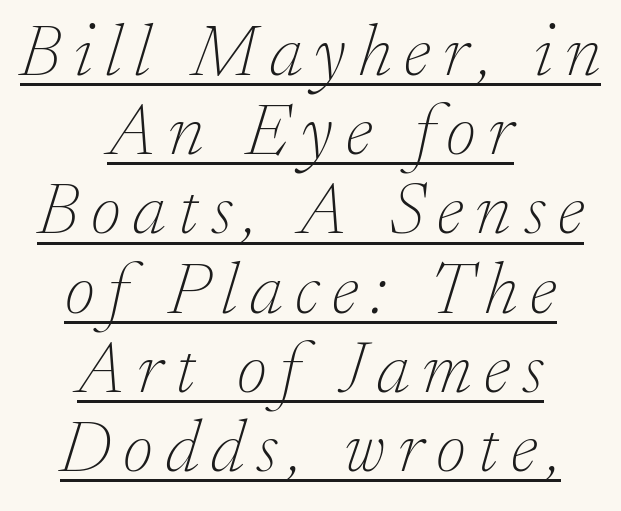
This sample has the flowing, uneven cadence of proportional lettering. The rendering shows small feet on the letterforms — a serif design. No heavy texture on the line: the type isn't bold. Reading down the block, each line starts at a different indent, mirrored at its end.
